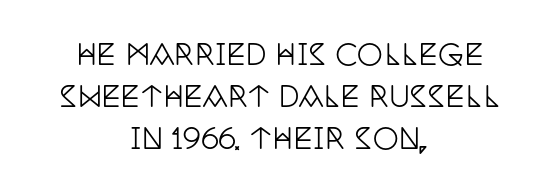
{"serif": "yes", "italic": "no", "width": "condensed", "stroke_contrast": "low", "x_height": "large", "monospaced": "no", "underline": "no", "align": "center", "line_spacing": "normal", "line_spacing_ratio": 1.44, "letter_spacing": "normal", "letter_spacing_em": 0.0, "glyph_px": 29}
